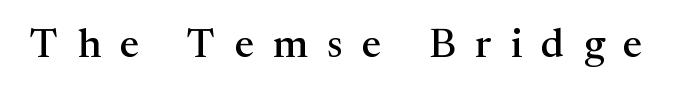
{"serif": "yes", "italic": "no", "width": "normal", "stroke_contrast": "medium", "x_height": "medium", "monospaced": "no", "underline": "no", "letter_spacing": "wide", "letter_spacing_em": 0.47, "glyph_px": 41}
